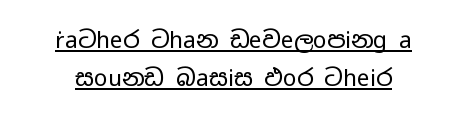
{"italic": "no", "bold": "no", "underline": "yes", "line_spacing": "normal", "line_spacing_ratio": 1.67, "letter_spacing": "normal", "letter_spacing_em": 0.0, "glyph_px": 23}
